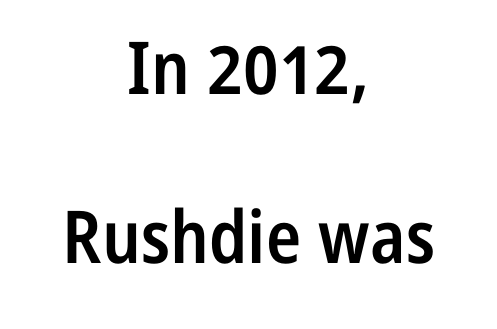
Does extra space separate the letters? No, they use regular spacing. Underline: absent. Designer's note — italics off, roman on. Each letter keeps its own natural width here, so spacing adapts to shape. The paragraph shown floats in the horizontal middle.
